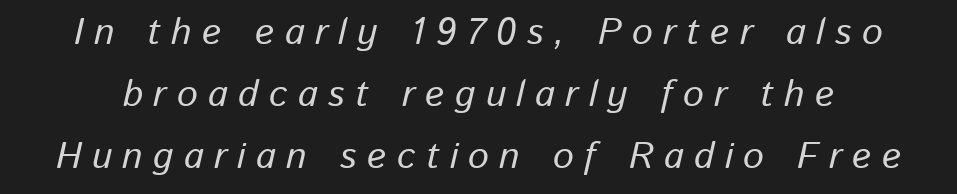
Q: Is the text italic (slanted)? A: Yes, it leans right by about 13 degrees.
Q: Is the text underlined? A: No.
Q: Is the spacing between letters normal or unusually wide? A: Unusually wide.
Q: Is the spacing between lines tight, normal or loose? A: Normal.
Q: Width (condensed, normal, or wide)? A: Normal.
Q: Stroke contrast? A: Low.
Q: x-height? A: Medium.
Q: Monospaced? A: No.
